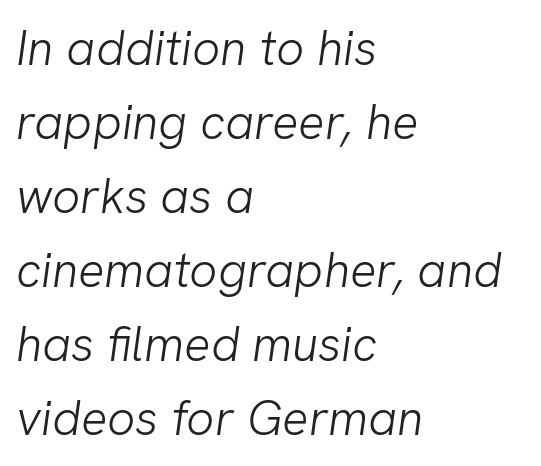
Q: Is the text bold? A: No.
Q: Is the typeface a serif or a sans-serif typeface? A: Sans-serif.
Q: Is the text underlined? A: No.
Q: How is the paragraph aligned? A: Left-aligned.
Q: Is the spacing between letters normal or unusually wide? A: Normal.
Q: Is the spacing between lines tight, normal or loose? A: Normal.
Q: Width (condensed, normal, or wide)? A: Normal.
Q: Stroke contrast? A: Low.
Q: x-height? A: Medium.
Q: Monospaced? A: No.
